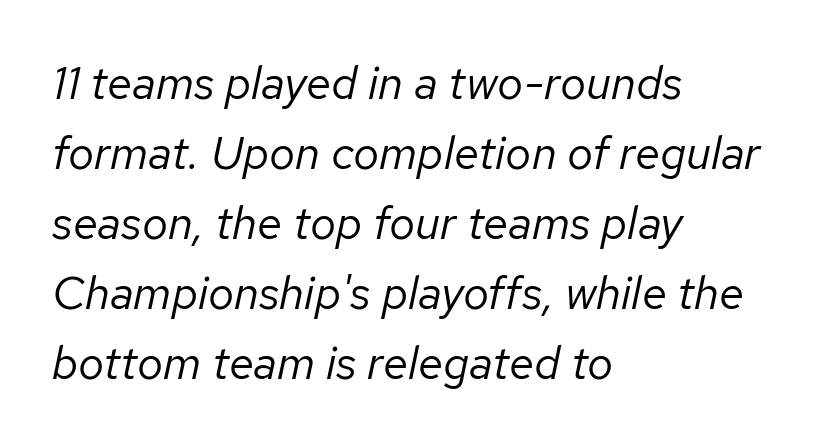
{"italic": "yes", "lean": "right", "slant_degrees": 12, "bold": "no", "weight": "regular", "width": "normal", "stroke_contrast": "low", "x_height": "medium", "monospaced": "no", "underline": "no", "align": "left", "line_spacing": "normal", "line_spacing_ratio": 1.52, "letter_spacing": "normal", "letter_spacing_em": 0.0, "glyph_px": 46}
